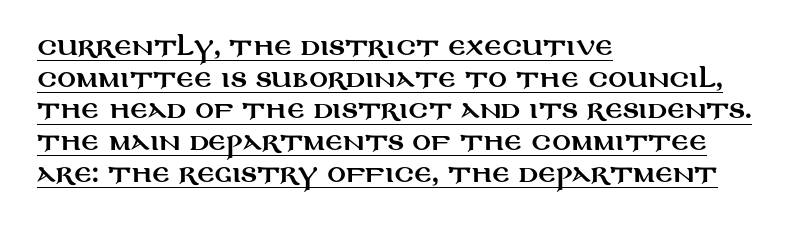
The image shows 23 px text type, upright; set left-aligned, normal line spacing (1.38x), normal letter spacing, underlined.
